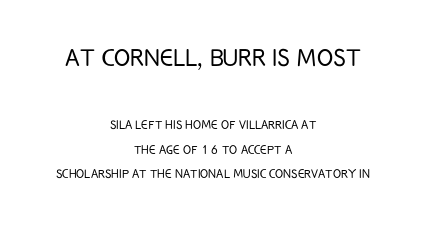
Q: Is the text bold? A: No.
Q: Is the text italic (slanted)? A: No, it is upright.
Q: Is the typeface a serif or a sans-serif typeface? A: Sans-serif.
Q: Is the text underlined? A: No.
Q: How is the paragraph aligned? A: Centered.
Q: Is the spacing between letters normal or unusually wide? A: Normal.
Q: Is the spacing between lines tight, normal or loose? A: Normal.
Q: Which block of text is set in a larger size, the first (top) or the second (bottom)? A: The first (top) one.
Q: Width (condensed, normal, or wide)? A: Condensed.
Q: Stroke contrast? A: Low.
Q: x-height? A: Large.
Q: Monospaced? A: No.
